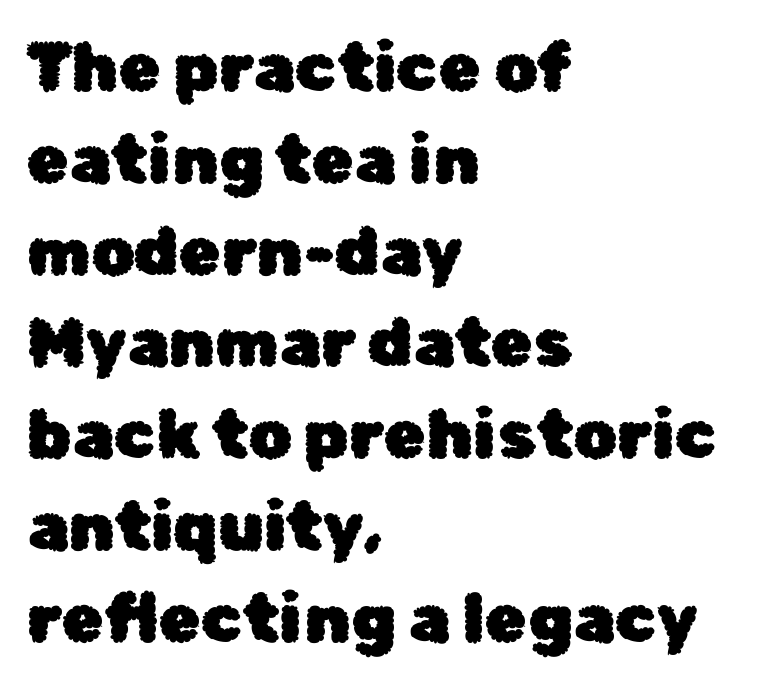
The foot of each line stays bare and open. The text was rendered using a sans face with plain stroke endings. Each letter keeps its own natural width here, so spacing adapts to shape. Quick note: interline space is typical. The gaps between neighbouring characters are ordinary and unremarkable.
